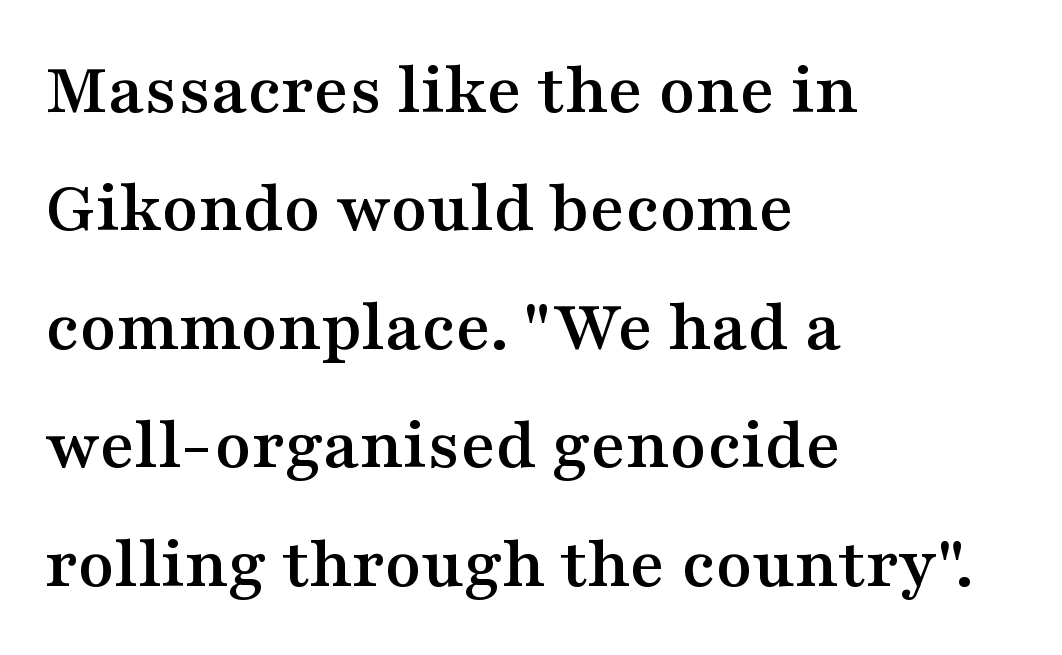
Q: Is the text italic (slanted)? A: No, it is upright.
Q: Is the typeface a serif or a sans-serif typeface? A: Serif.
Q: Is the text underlined? A: No.
Q: How is the paragraph aligned? A: Left-aligned.
Q: Is the spacing between letters normal or unusually wide? A: Normal.
Q: Is the spacing between lines tight, normal or loose? A: Normal.
Q: Width (condensed, normal, or wide)? A: Wide.
Q: Stroke contrast? A: Medium.
Q: x-height? A: Medium.
Q: Monospaced? A: No.
